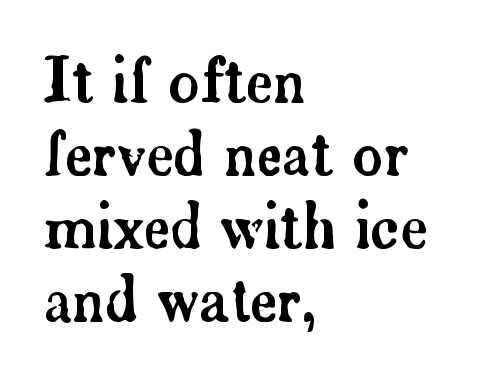
Q: Is the text italic (slanted)? A: No, it is upright.
Q: Is the typeface a serif or a sans-serif typeface? A: Serif.
Q: Is the text underlined? A: No.
Q: How is the paragraph aligned? A: Left-aligned.
Q: Is the spacing between letters normal or unusually wide? A: Normal.
Q: Width (condensed, normal, or wide)? A: Normal.
Q: Stroke contrast? A: Low.
Q: x-height? A: Small.
Q: Monospaced? A: No.
